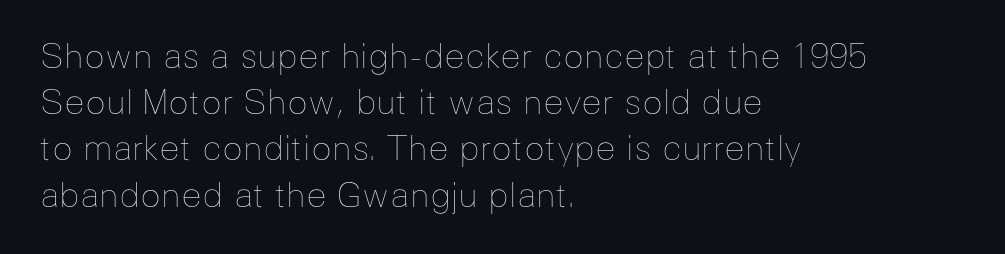
Heaviness? Minimal to ordinary, like unemphasized prose. The strip under each line holds only bare page. The axis of the letterforms is exactly vertical. The rendering anchors every line to the left-hand side.
